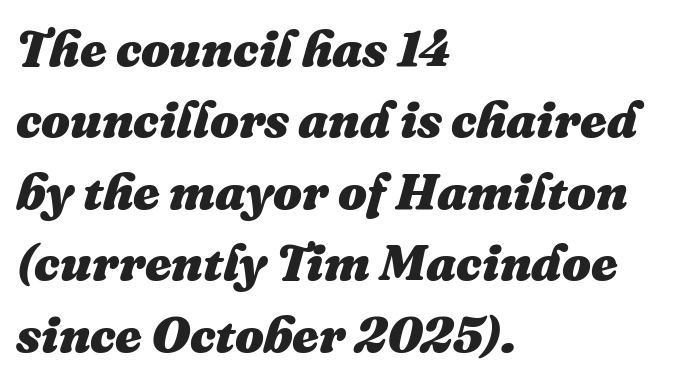
Q: Is the text bold? A: Yes.
Q: Is the text italic (slanted)? A: Yes, it leans right by about 16 degrees.
Q: Is the text underlined? A: No.
Q: How is the paragraph aligned? A: Left-aligned.
Q: Is the spacing between letters normal or unusually wide? A: Normal.
Q: Is the spacing between lines tight, normal or loose? A: Normal.
Q: Width (condensed, normal, or wide)? A: Normal.
Q: Stroke contrast? A: Medium.
Q: x-height? A: Medium.
Q: Monospaced? A: No.
